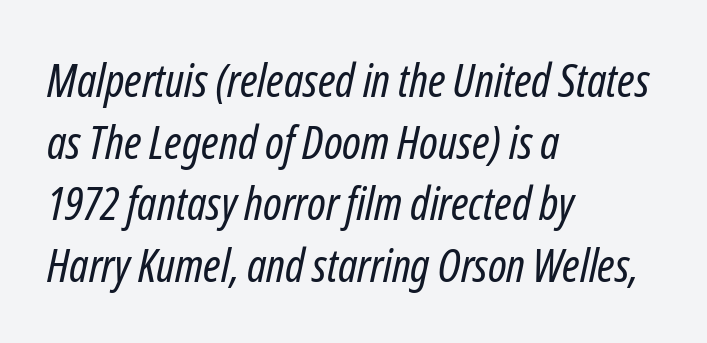
The image shows 46 px regular-weight, condensed type, italic (leaning right); set left-aligned, normal line spacing (1.34x), normal letter spacing, not underlined; low stroke contrast and a medium x-height.
